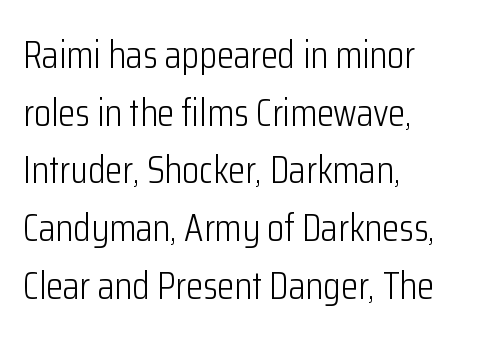
Summary of weight: not heavy and not bold. Check under the words: just untouched page. This sample keeps an unexceptional amount of space between lines. Rendered with straight, roman letterforms. Font category for this specimen: sans-serif. The passage shown has conventional tracking throughout.
